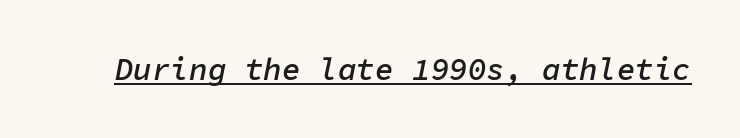
Q: Is the text bold? A: Semi-bold.
Q: Is the text italic (slanted)? A: Yes, it leans right by about 11 degrees.
Q: Is the text underlined? A: Yes.
Q: Is the spacing between letters normal or unusually wide? A: Normal.
Q: Width (condensed, normal, or wide)? A: Normal.
Q: Stroke contrast? A: Low.
Q: x-height? A: Medium.
Q: Monospaced? A: Yes.
